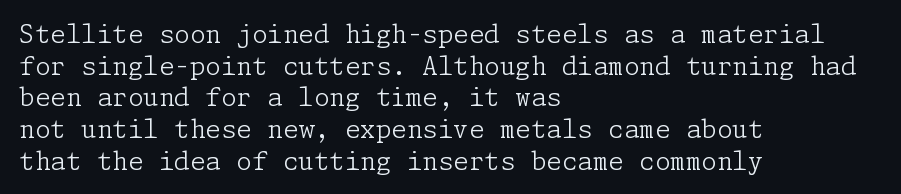
The characters are drawn with everyday or finer stroke widths. The string is rendered with underlining switched off. Leading matches the norm, producing a regular column. This sample uses plain, unmodified letter spacing.
